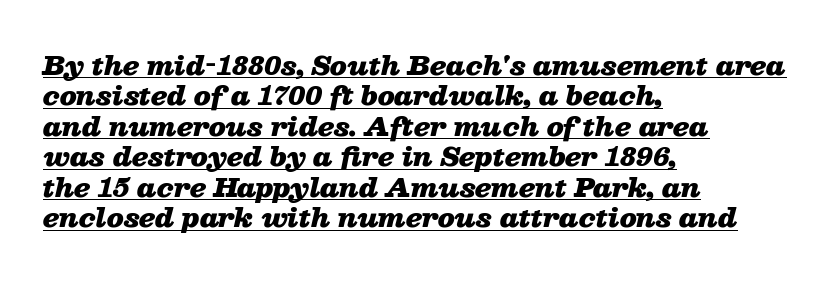
The image shows 25 px bold type, italic (leaning right); set left-aligned, line spacing 1.22x, normal letter spacing, underlined.
